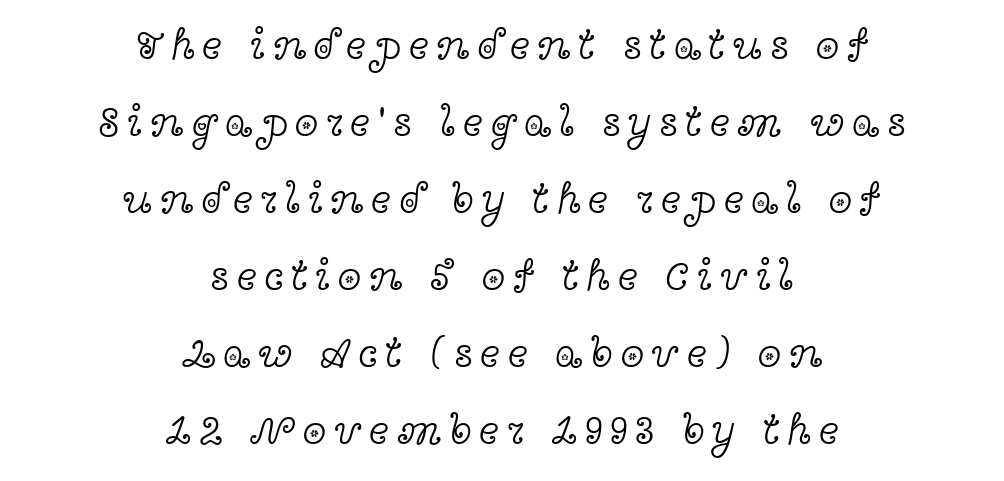
{"serif": "yes", "italic": "no", "bold": "no", "weight": "light", "width": "wide", "x_height": "medium", "monospaced": "no", "underline": "no", "align": "center", "line_spacing_ratio": 1.79, "glyph_px": 43}
